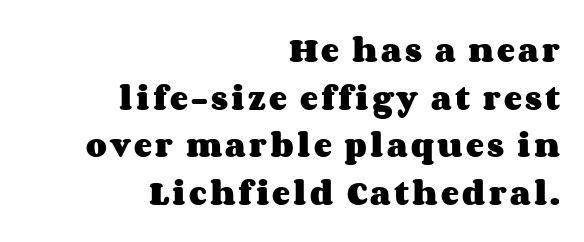
The image shows 27 px bold type, upright; set right-aligned, line spacing 1.76x, not underlined.
